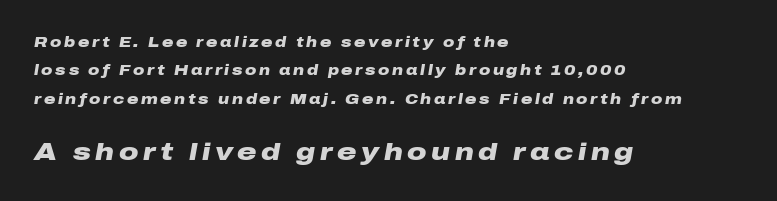
{"italic": "yes", "lean": "right", "slant_degrees": 10, "bold": "yes", "underline": "no", "align": "left", "line_spacing": "loose", "line_spacing_ratio": 2.02, "larger_block": "second", "size_ratio": 1.71, "glyph_px": 24}
